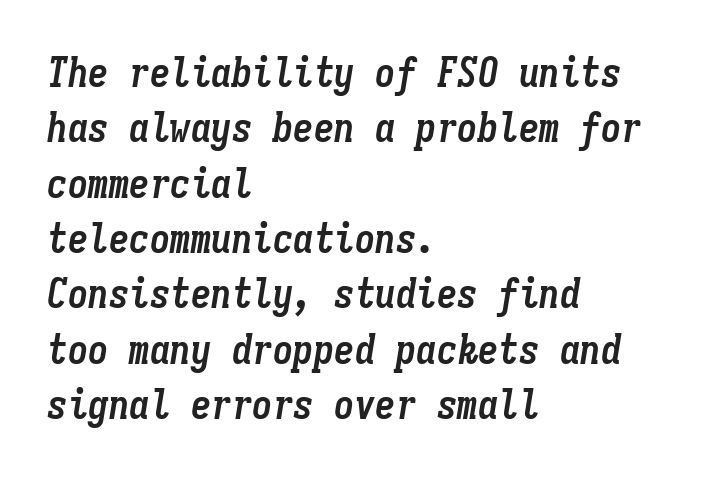
The image shows 41 px semibold, condensed type, italic (leaning right), monospaced; set left-aligned, normal line spacing (1.35x), normal letter spacing, not underlined; low stroke contrast and a medium x-height.
